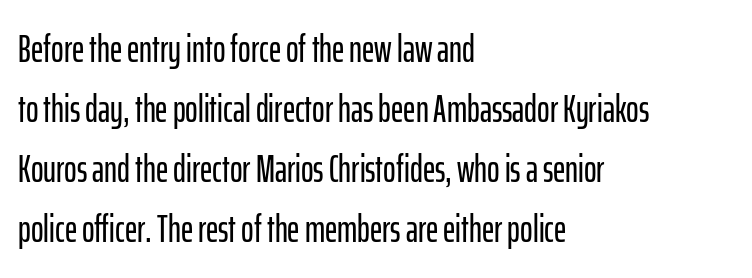
The image shows 38 px condensed sans-serif type, upright; set left-aligned, normal line spacing (1.58x), normal letter spacing, not underlined; low stroke contrast and a medium x-height.
